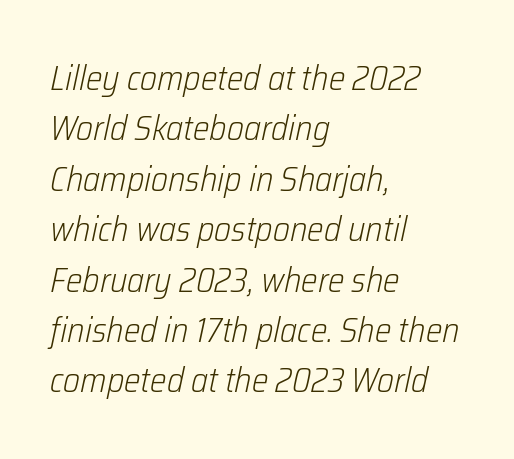
The image shows 35 px light, condensed type, italic (leaning right); set left-aligned, normal line spacing (1.44x), normal letter spacing, not underlined; low stroke contrast and a medium x-height.
